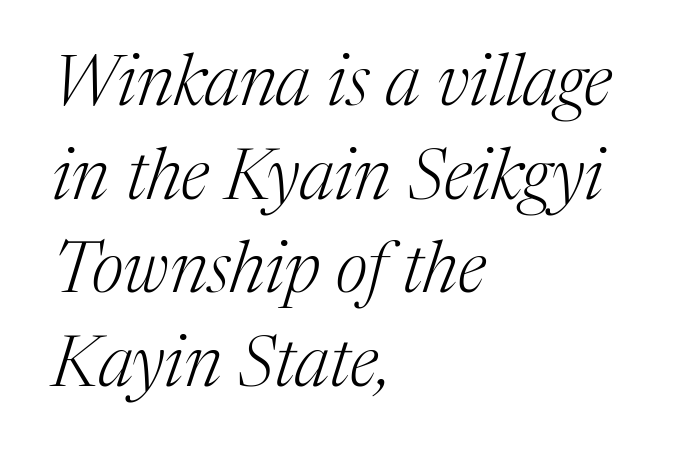
Regarding leading, the lines here are spaced in the standard way. Does the type have serifs? Yes, each stem ends in a small foot. Unmarked baselines from the first word to the last. Heaviness? Minimal to ordinary, like unemphasized prose. Honestly, the letter spacing is just normal — you wouldn't notice it.
